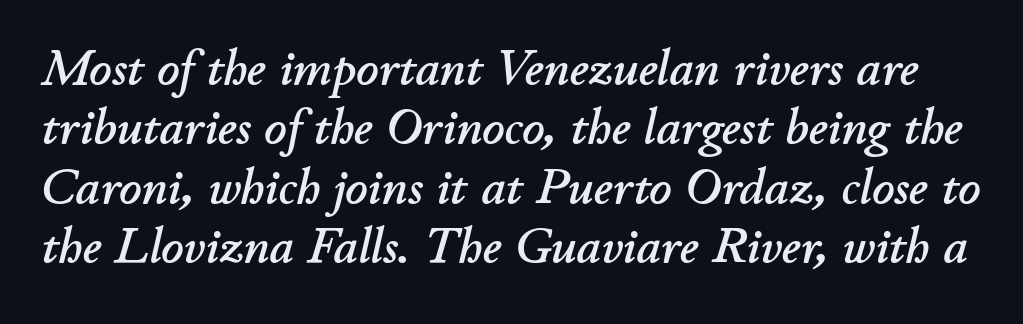
{"italic": "yes", "lean": "right", "slant_degrees": 11, "width": "normal", "stroke_contrast": "low", "x_height": "small", "monospaced": "no", "underline": "no", "line_spacing_ratio": 1.21, "letter_spacing": "normal", "letter_spacing_em": 0.0, "glyph_px": 49}
